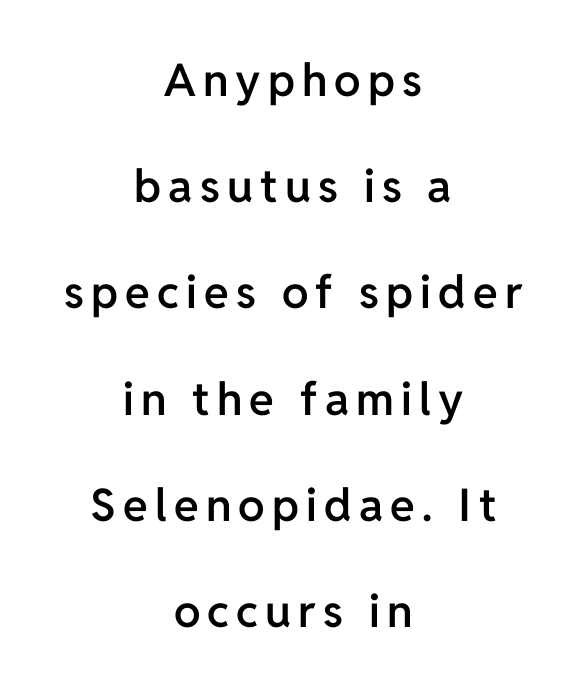
Quick note: interline space is abundant. The passage shown is typed in a proportional face where columns would drift. This rendering uses center alignment, leaving both contours irregular but symmetric. Do the letters lean? They stand straight. Is this a sans? Yes — the strokes have no serifs. In terms of weight, the rendering is demibold, just under bold.
